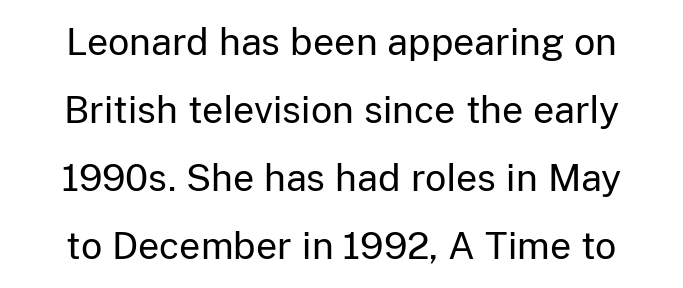
The image shows 37 px regular-weight sans-serif type, upright; set line spacing 1.84x, normal letter spacing, not underlined; low stroke contrast and a medium x-height.
